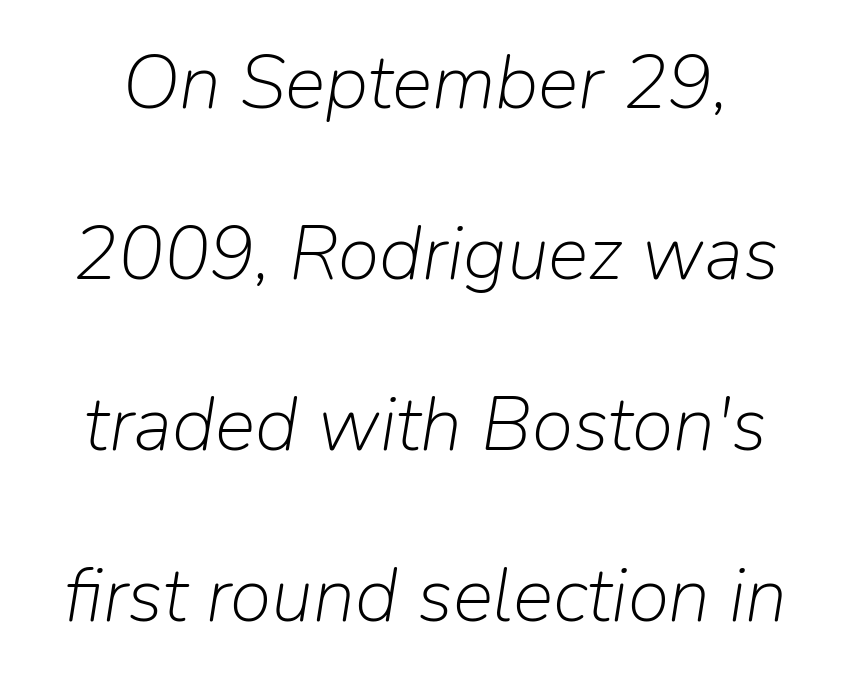
Does the lettering tilt? It does — this is italic. This is not heavy type; no bold has been used. Do the characters align in a grid? No, the font is proportional. Observe the ordinary spacing: letters are neighbours, not strangers. Check the space under the baseline: it is left empty.
